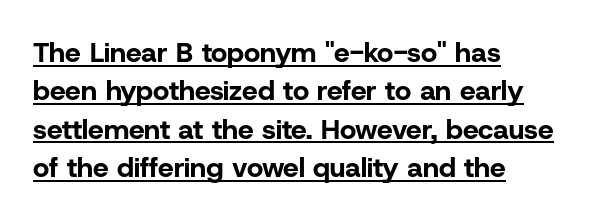
Q: Is the text bold? A: Yes.
Q: Is the text italic (slanted)? A: No, it is upright.
Q: Is the typeface a serif or a sans-serif typeface? A: Sans-serif.
Q: Is the text underlined? A: Yes.
Q: How is the paragraph aligned? A: Left-aligned.
Q: Is the spacing between letters normal or unusually wide? A: Normal.
Q: Is the spacing between lines tight, normal or loose? A: Normal.
Q: Width (condensed, normal, or wide)? A: Normal.
Q: Stroke contrast? A: Low.
Q: x-height? A: Medium.
Q: Monospaced? A: No.
